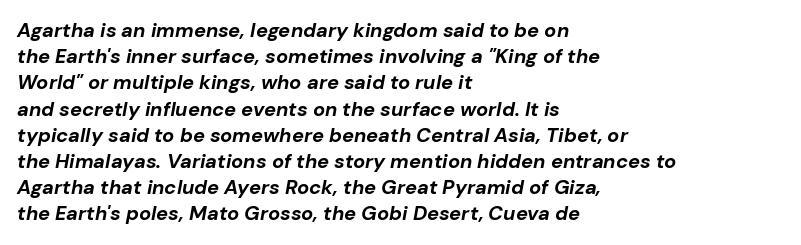
Q: Is the text bold? A: Yes.
Q: Is the text italic (slanted)? A: Yes, it leans right by about 10 degrees.
Q: Is the text underlined? A: No.
Q: How is the paragraph aligned? A: Left-aligned.
Q: Is the spacing between letters normal or unusually wide? A: Normal.
Q: Is the spacing between lines tight, normal or loose? A: Normal.
